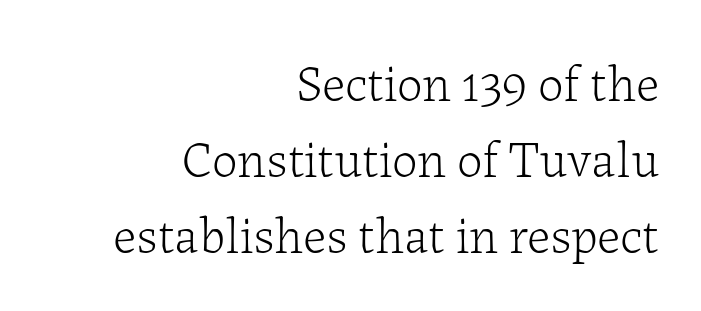
{"serif": "yes", "italic": "no", "bold": "no", "weight": "light", "width": "normal", "stroke_contrast": "low", "x_height": "medium", "monospaced": "no", "underline": "no", "align": "right", "line_spacing": "normal", "line_spacing_ratio": 1.49, "letter_spacing": "normal", "letter_spacing_em": 0.0, "glyph_px": 51}
